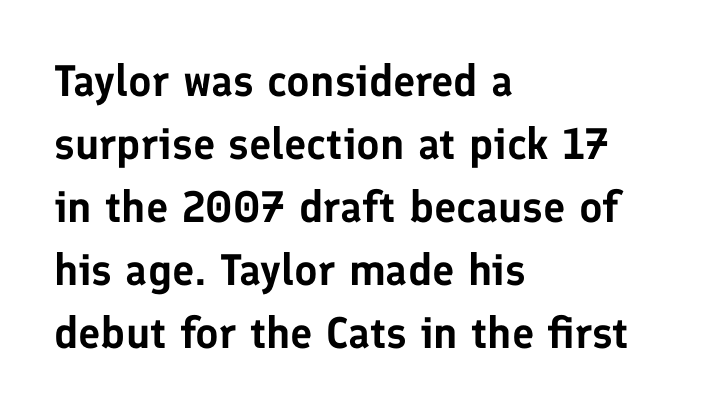
Proportional: the letters do not fall into vertical columns. This rendering features lettering with no underline. The leading is moderate, giving the passage an even texture. Ordinary non-slanted type is in use. To sum up the face: it is a sans, with no serifs. Letter spacing: default.
